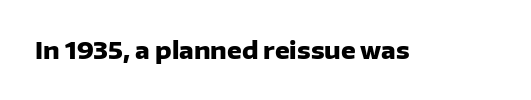
Q: Is the text bold? A: Yes.
Q: Is the text italic (slanted)? A: No, it is upright.
Q: Is the text underlined? A: No.
Q: Is the spacing between letters normal or unusually wide? A: Normal.
